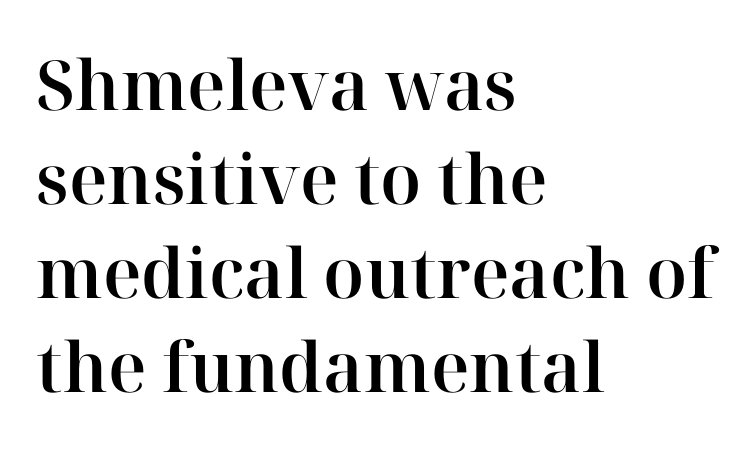
Horizontal bands of white between lines are of average thickness. A typesetter would call this zero additional tracking. The gap between lines stays unmarked. Italic? Not at all — the glyphs are vertical. This rendering uses left alignment, leaving the right contour irregular.
